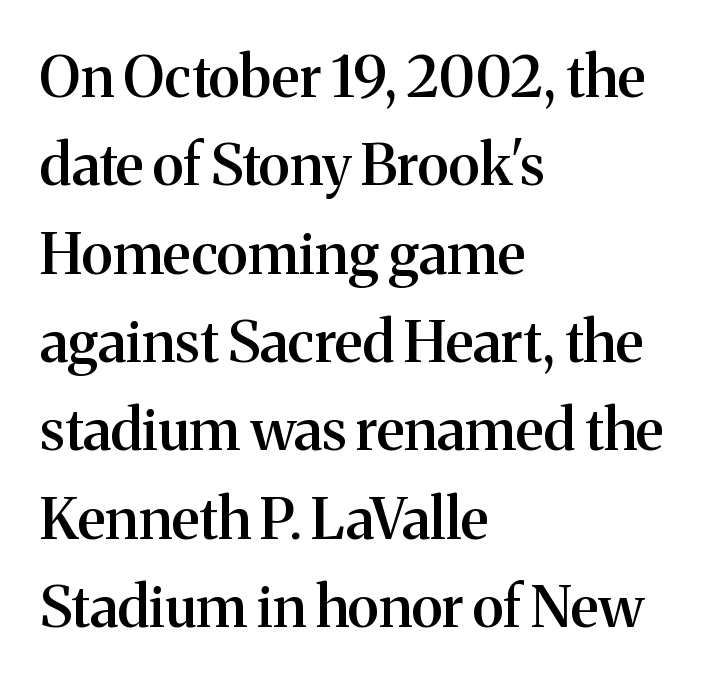
Do the characters align in a grid? No, the font is proportional. The passage shown is semibold, sitting just below true bold. Just letters on the line, the space beneath them empty. Compared with typical body copy, the letter spacing here is the same.
